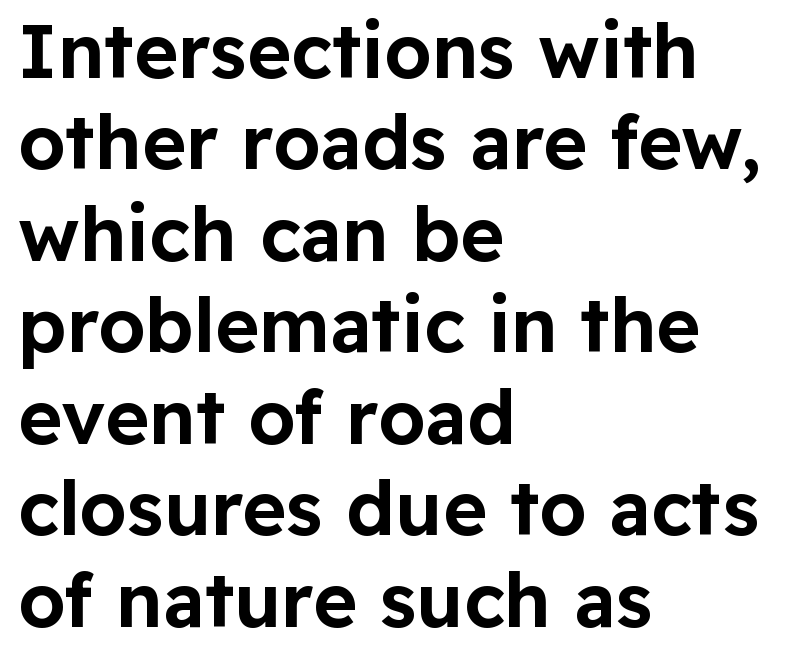
{"serif": "no", "italic": "no", "width": "normal", "stroke_contrast": "low", "x_height": "medium", "monospaced": "no", "underline": "no", "align": "left", "line_spacing_ratio": 1.22, "letter_spacing": "normal", "letter_spacing_em": 0.0, "glyph_px": 75}
